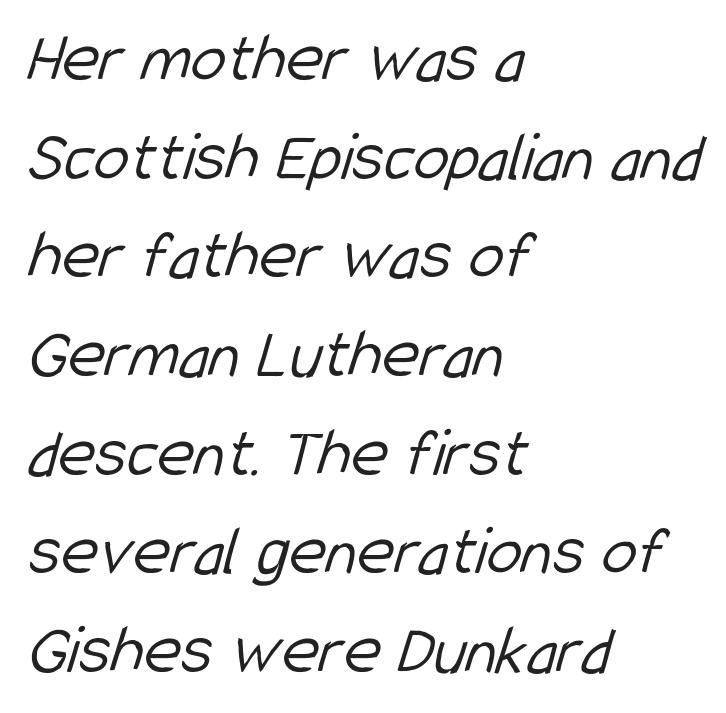
Proportional: the letters do not fall into vertical columns. Clear beneath every line of the passage. The line texture is even and compact thanks to regular tracking. Nothing sits at the stroke ends, so this counts as sans-serif. Vertical spacing — default.
